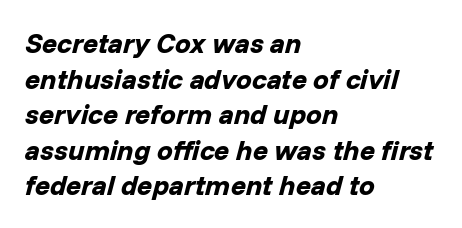
The rendering uses natural spacing where letterforms have individual widths. These words are printed bold, with thick strokes throughout. Italic? Definitely — the glyphs are oblique. The ragged edge is on the right, which tells us the setting is flush left.
